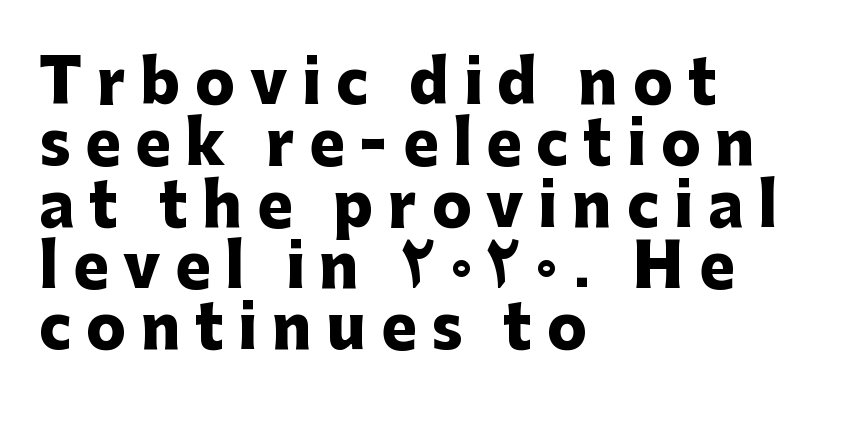
All the whitespace from short lines collects on the right. Looks like regular typesetting: each glyph gets only the width it needs. Notice how descenders almost collide with the ascenders below — that's tight leading. The glyphs have the mass of a bold cut. The string is rendered with underlining switched off. This is sans-serif lettering, the kind often seen on screens and signage.
